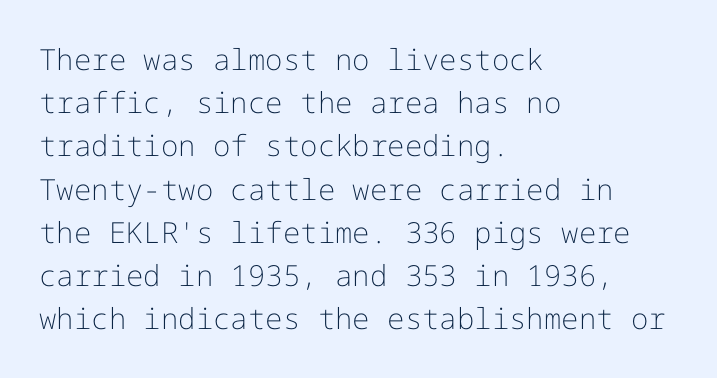
The text was rendered using a sans face with plain stroke endings. The face looks like a standard text weight, possibly lighter. There is no visible air inserted between adjacent glyphs. These lines stack with their left ends in a neat column. Summary of vertical rhythm: regular, with standard interline spacing.
